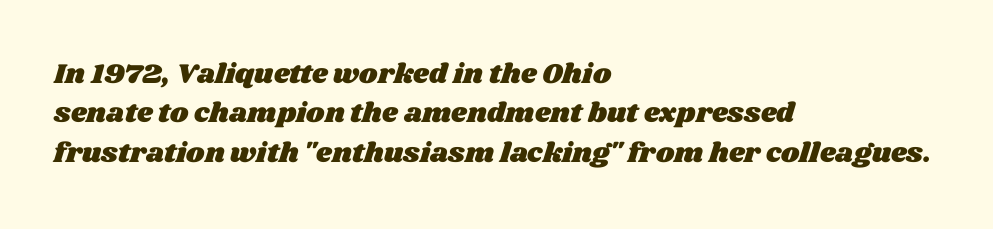
Leading: standard. Standard letterfit; no display-style spreading of the glyphs. Type without underlining. Proportional: the letters do not fall into vertical columns.
